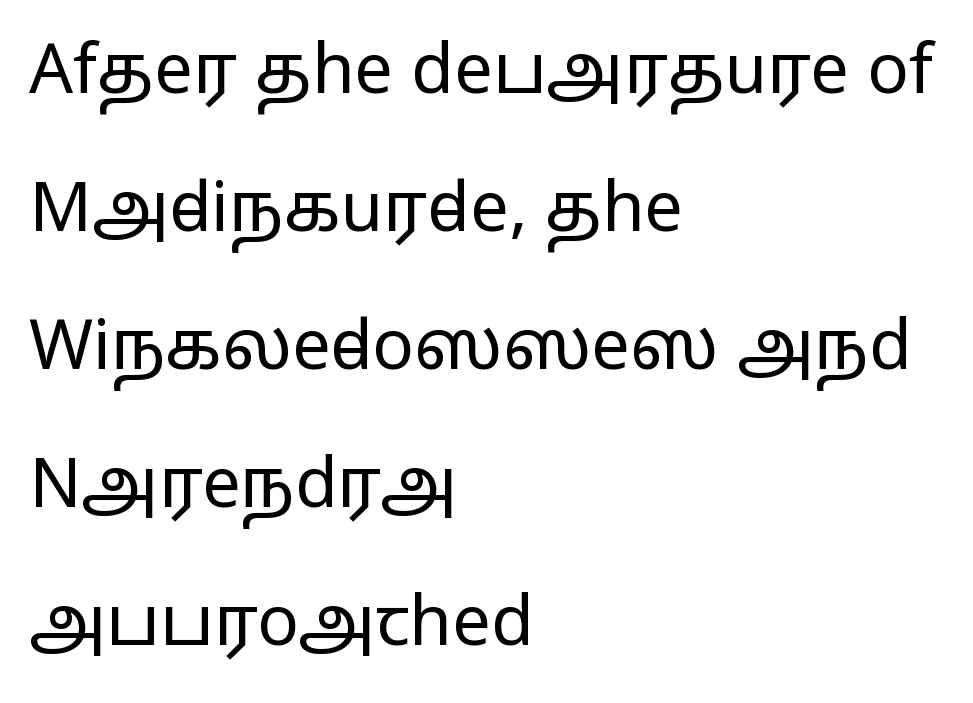
The image shows 69 px regular-weight, wide sans-serif type, upright; set left-aligned, loose line spacing (2.0x), normal letter spacing, not underlined; low stroke contrast and a medium x-height.
